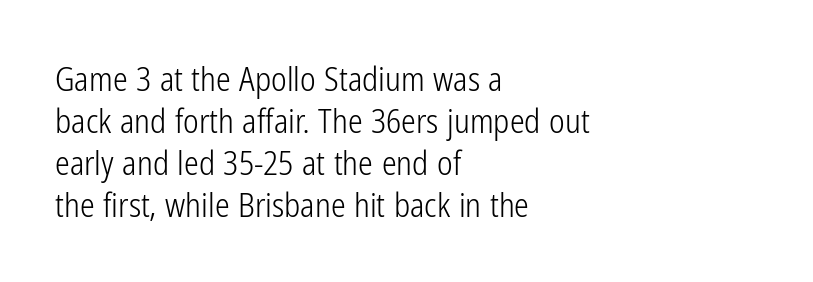
The typeface has the unassuming heft of standard copy or less. The zone under the glyphs is completely vacant. This is sans-serif lettering, the kind often seen on screens and signage. Nobody touched the tracking dial on this one. Character widths vary here, with narrow letters taking less room than wide ones.
